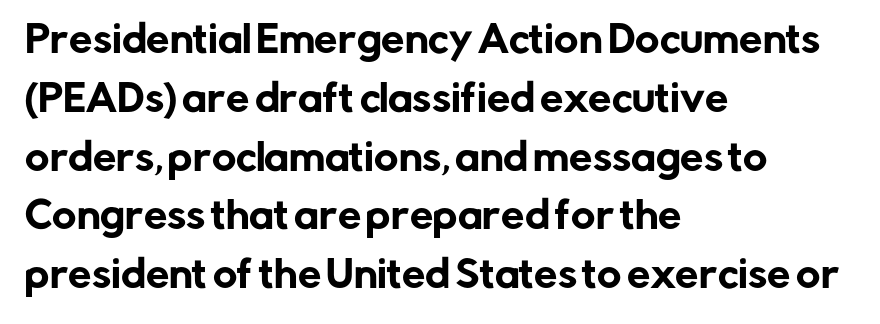
{"serif": "no", "italic": "no", "width": "normal", "stroke_contrast": "low", "x_height": "medium", "monospaced": "no", "underline": "no", "align": "left", "line_spacing": "normal", "line_spacing_ratio": 1.59, "letter_spacing": "normal", "letter_spacing_em": 0.0, "glyph_px": 37}
